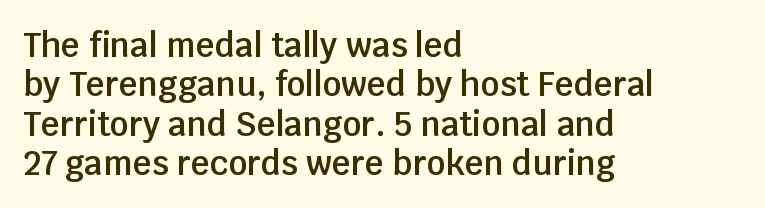
The glyphs have the mass of a demibold cut, below bold. Is this a sans? Yes — the strokes have no serifs. The face used here is rendered with its standard letterfit. The specimen omits any rule beneath the text block's lines. Notice how the stems are strictly vertical — no italics here. Varying glyph widths throughout — classic text-font behaviour.
